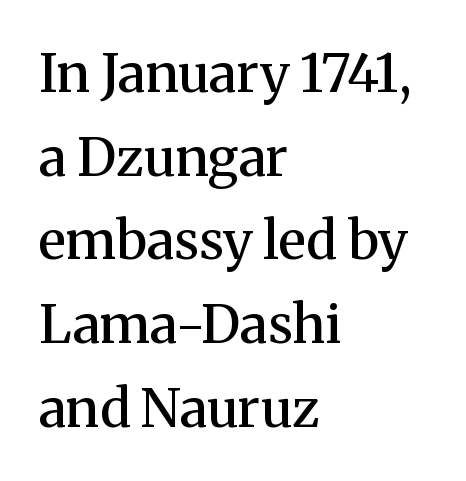
The image shows 53 px semibold serif type, upright; set left-aligned, normal line spacing (1.58x), normal letter spacing, not underlined; medium stroke contrast and a medium x-height.
